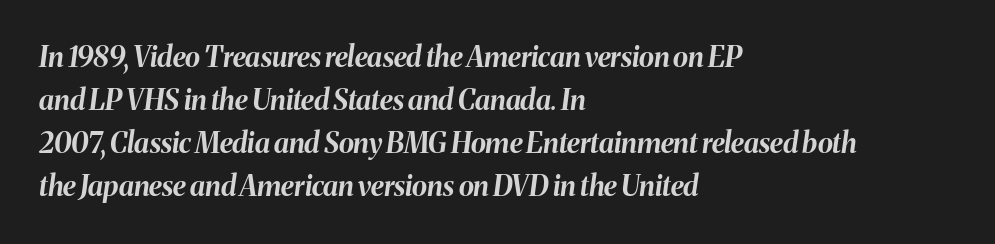
Q: Is the text bold? A: Yes.
Q: Is the text italic (slanted)? A: Yes, it leans right by about 8 degrees.
Q: Is the text underlined? A: No.
Q: How is the paragraph aligned? A: Left-aligned.
Q: Is the spacing between letters normal or unusually wide? A: Normal.
Q: Is the spacing between lines tight, normal or loose? A: Normal.
Q: Width (condensed, normal, or wide)? A: Normal.
Q: Stroke contrast? A: Medium.
Q: x-height? A: Medium.
Q: Monospaced? A: No.
